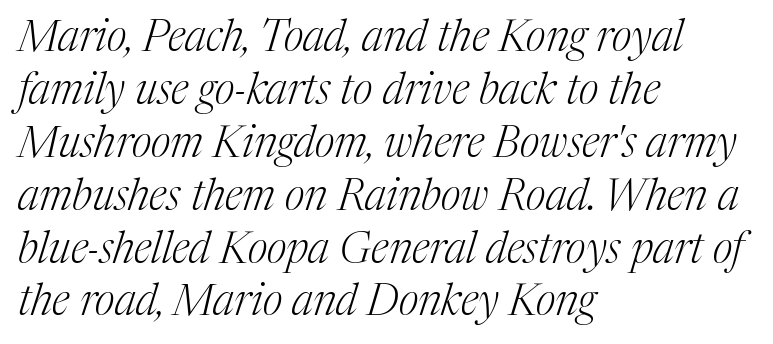
The image shows 43 px light serif type, italic (leaning right); set left-aligned, line spacing 1.23x, normal letter spacing, not underlined; medium stroke contrast and a medium x-height.
